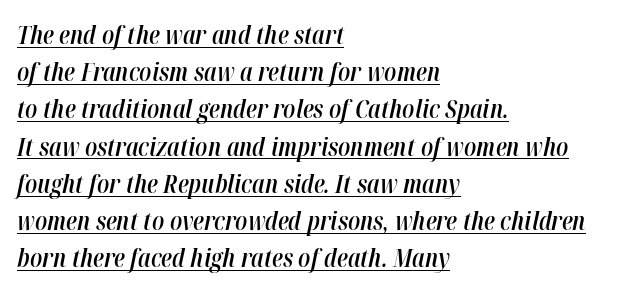
{"italic": "yes", "lean": "right", "slant_degrees": 12, "bold": "semi", "underline": "yes", "align": "left", "line_spacing": "normal", "line_spacing_ratio": 1.49, "letter_spacing": "normal", "letter_spacing_em": 0.0, "glyph_px": 25}
